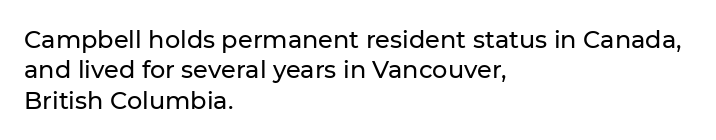
The image shows 24 px text type, upright; set left-aligned, normal line spacing (1.27x), normal letter spacing, not underlined.
